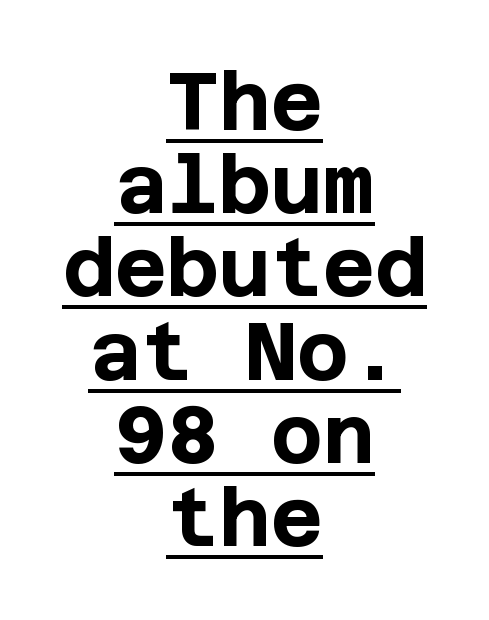
The image shows 80 px bold sans-serif type, upright; set centered, tight line spacing (1.04x), normal letter spacing, underlined; low stroke contrast and a large x-height.
